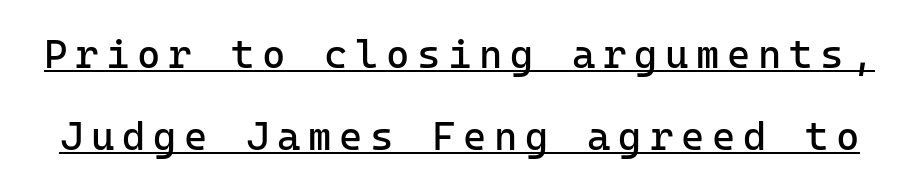
The lettering is marked with a stroke running underneath it. The type sits square on the baseline with zero lean. Compared with typical paragraphs, the rows here are farther apart. Classification — sans serif. You could count columns in this text — the font is strictly monospaced.
